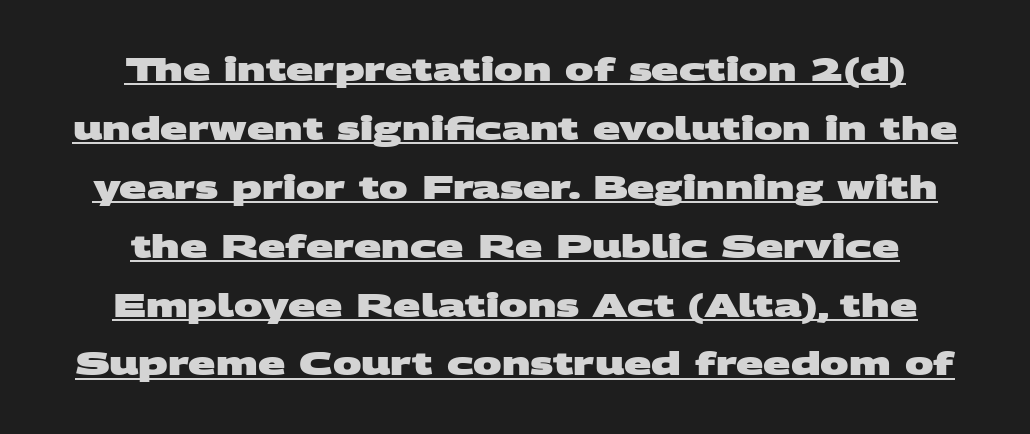
Q: Is the text bold? A: Yes.
Q: Is the typeface a serif or a sans-serif typeface? A: Sans-serif.
Q: Is the text underlined? A: Yes.
Q: How is the paragraph aligned? A: Centered.
Q: Is the spacing between letters normal or unusually wide? A: Normal.
Q: Width (condensed, normal, or wide)? A: Wide.
Q: Stroke contrast? A: Medium.
Q: x-height? A: Large.
Q: Monospaced? A: No.
